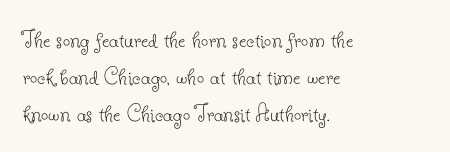
The image shows 26 px text type, upright; set left-aligned, normal line spacing (1.42x), normal letter spacing, not underlined.
